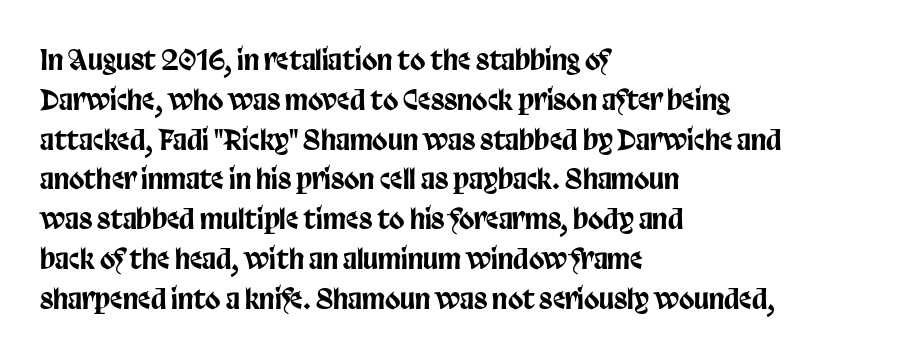
{"serif": "no", "italic": "no", "width": "condensed", "stroke_contrast": "low", "x_height": "large", "monospaced": "no", "underline": "no", "align": "left", "line_spacing": "normal", "line_spacing_ratio": 1.42, "letter_spacing": "normal", "letter_spacing_em": 0.0, "glyph_px": 28}
